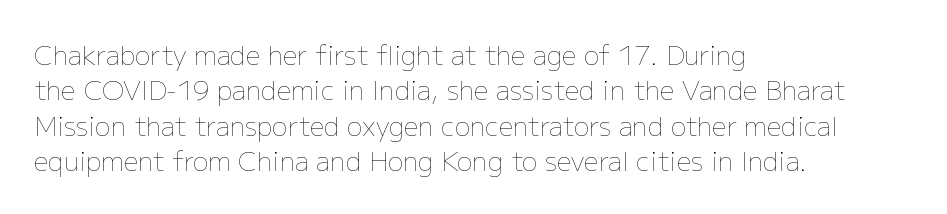
{"italic": "no", "bold": "no", "underline": "no", "align": "left", "line_spacing": "normal", "line_spacing_ratio": 1.36, "letter_spacing": "normal", "letter_spacing_em": 0.0, "glyph_px": 26}
